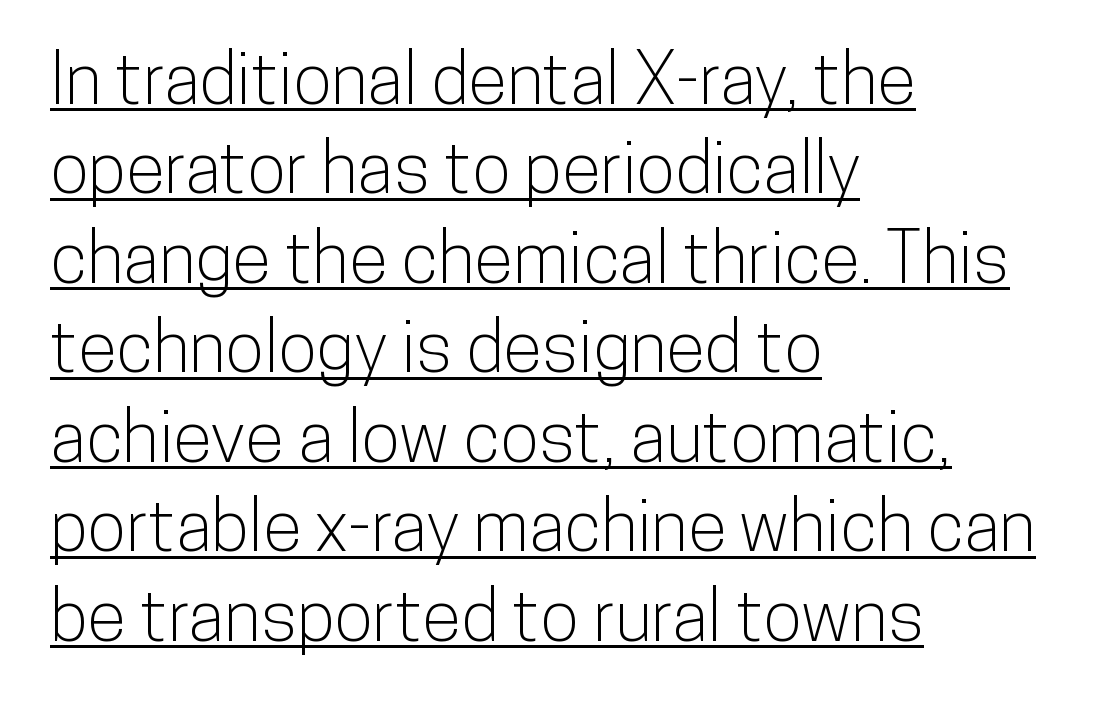
{"serif": "no", "italic": "no", "width": "condensed", "stroke_contrast": "low", "x_height": "medium", "monospaced": "no", "underline": "yes", "align": "left", "line_spacing": "normal", "line_spacing_ratio": 1.26, "letter_spacing": "normal", "letter_spacing_em": 0.0, "glyph_px": 71}
